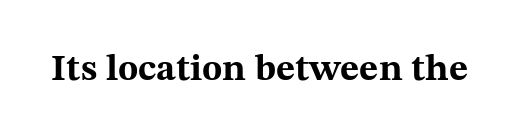
Q: Is the text bold? A: Yes.
Q: Is the text italic (slanted)? A: No, it is upright.
Q: Is the typeface a serif or a sans-serif typeface? A: Serif.
Q: Is the text underlined? A: No.
Q: Is the spacing between letters normal or unusually wide? A: Normal.
Q: Width (condensed, normal, or wide)? A: Wide.
Q: Stroke contrast? A: Medium.
Q: x-height? A: Medium.
Q: Monospaced? A: No.
